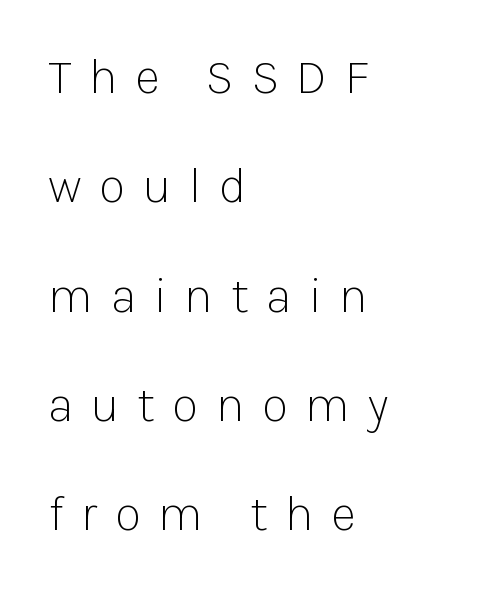
Serifs: no, the terminals of the letterforms are clean. Tracking here is generous; glyphs stand well apart from one another. The letters advance in unequal steps, a hallmark of proportional type. On a weight scale, this lands at 450 or below.
